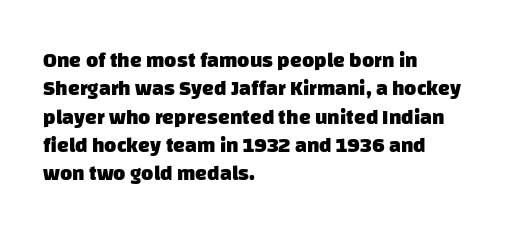
The image shows 21 px bold type; set left-aligned, normal line spacing (1.35x), normal letter spacing, not underlined.
